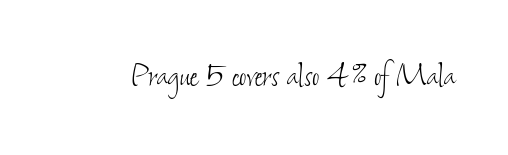
Q: Is the text bold? A: No.
Q: Is the text underlined? A: No.
Q: Is the spacing between letters normal or unusually wide? A: Normal.
Q: Width (condensed, normal, or wide)? A: Condensed.
Q: Stroke contrast? A: Low.
Q: x-height? A: Small.
Q: Monospaced? A: No.
